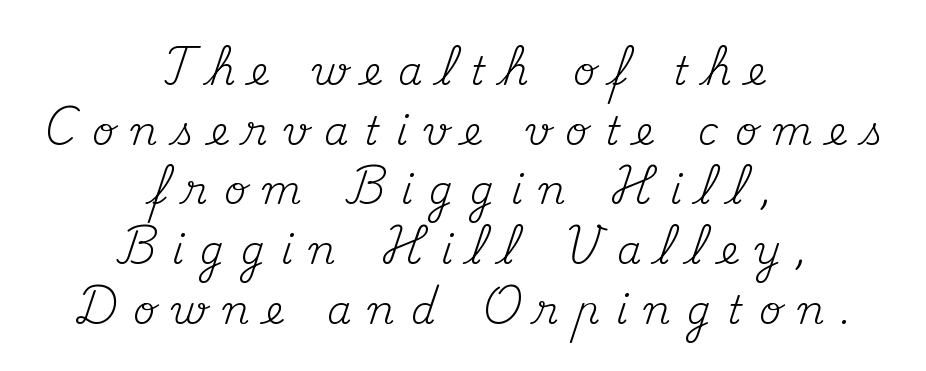
The image shows 39 px regular-weight serif type; set centered, normal line spacing (1.53x), unusually wide letter spacing (+0.42 em), not underlined; medium stroke contrast and a small x-height.
